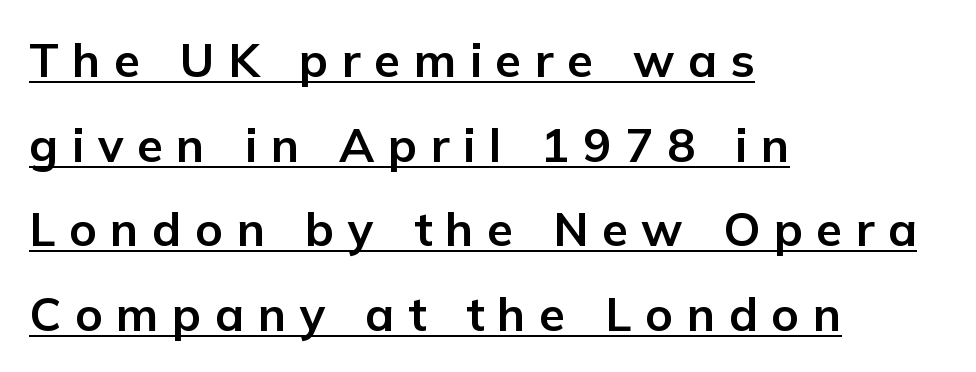
Q: Is the text bold? A: Yes.
Q: Is the text italic (slanted)? A: No, it is upright.
Q: Is the typeface a serif or a sans-serif typeface? A: Sans-serif.
Q: Is the text underlined? A: Yes.
Q: How is the paragraph aligned? A: Left-aligned.
Q: Is the spacing between letters normal or unusually wide? A: Unusually wide.
Q: Width (condensed, normal, or wide)? A: Normal.
Q: Stroke contrast? A: Low.
Q: x-height? A: Medium.
Q: Monospaced? A: No.
